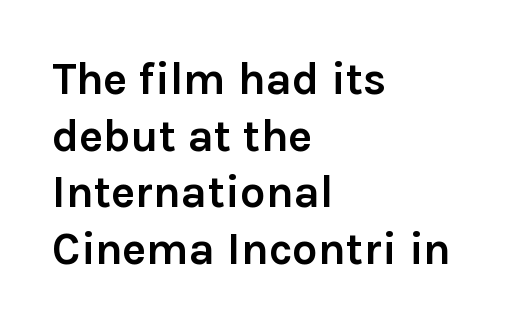
The image shows 45 px semibold sans-serif type, upright; set left-aligned, normal line spacing (1.26x), normal letter spacing, not underlined; a medium x-height.
